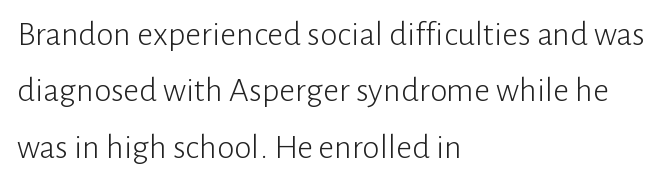
Caption: multi-line text, flush left, ragged right. The baseline area is clear. Typographically, this falls in the sans-serif category. Rendered with straight, roman letterforms.
